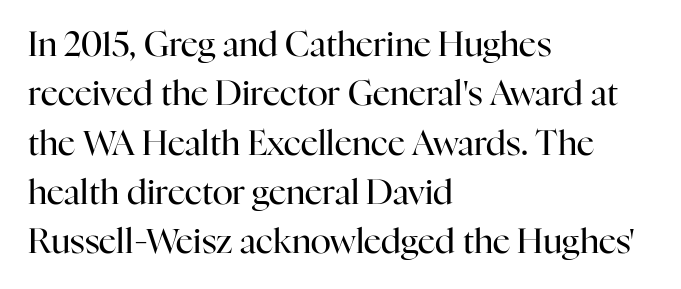
Q: Is the text bold? A: No.
Q: Is the text italic (slanted)? A: No, it is upright.
Q: Is the typeface a serif or a sans-serif typeface? A: Serif.
Q: Is the text underlined? A: No.
Q: How is the paragraph aligned? A: Left-aligned.
Q: Is the spacing between letters normal or unusually wide? A: Normal.
Q: Is the spacing between lines tight, normal or loose? A: Normal.
Q: Width (condensed, normal, or wide)? A: Normal.
Q: Stroke contrast? A: High.
Q: x-height? A: Medium.
Q: Monospaced? A: No.
